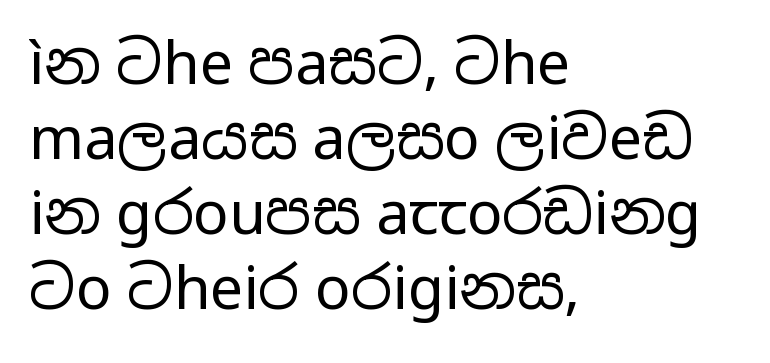
Any mark beneath the type? The region is blank. The font sits on the lighter half of the weight spectrum, regular included. Do the letters lean? They stand straight. Line starts are locked; line ends wander.
